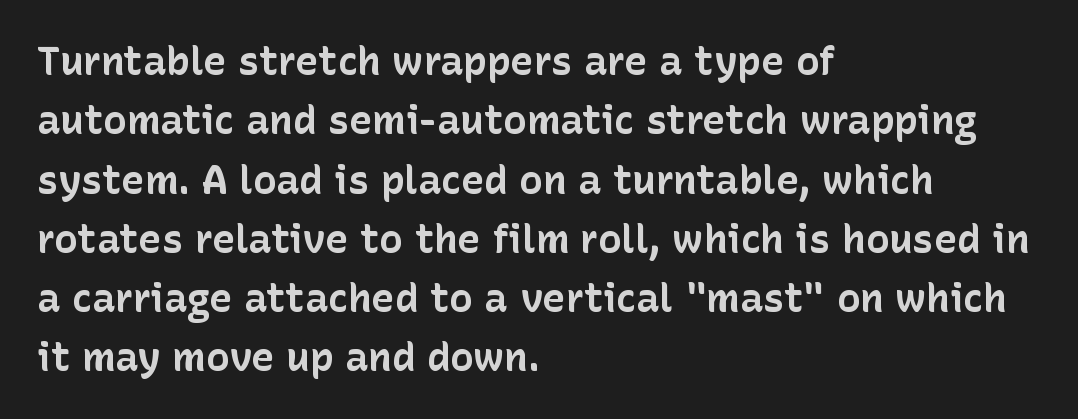
The image shows 39 px bold sans-serif type, upright; set left-aligned, normal line spacing (1.52x), normal letter spacing, not underlined; low stroke contrast and a medium x-height.
